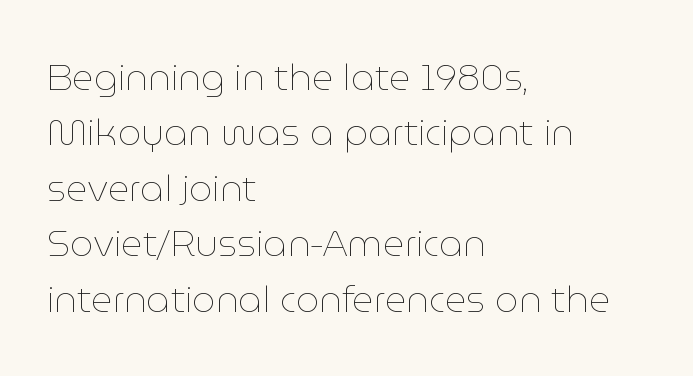
{"italic": "no", "bold": "no", "weight": "thin", "width": "normal", "stroke_contrast": "low", "x_height": "medium", "monospaced": "no", "underline": "no", "align": "left", "line_spacing": "normal", "line_spacing_ratio": 1.5, "letter_spacing": "normal", "letter_spacing_em": 0.0, "glyph_px": 37}
